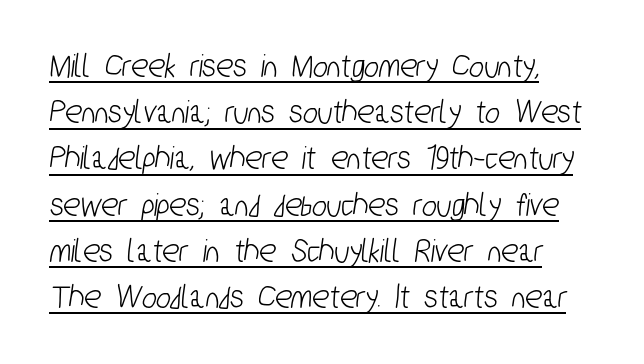
Q: Is the typeface a serif or a sans-serif typeface? A: Sans-serif.
Q: Is the text underlined? A: Yes.
Q: How is the paragraph aligned? A: Left-aligned.
Q: Is the spacing between letters normal or unusually wide? A: Normal.
Q: Is the spacing between lines tight, normal or loose? A: Normal.
Q: Width (condensed, normal, or wide)? A: Condensed.
Q: Stroke contrast? A: Low.
Q: x-height? A: Medium.
Q: Monospaced? A: No.
